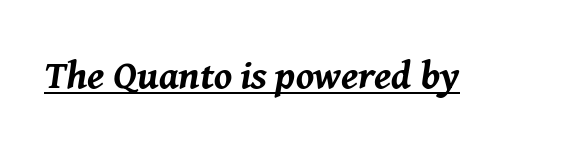
The image shows 40 px bold type, italic (leaning right); set normal letter spacing, underlined; medium stroke contrast and a medium x-height.
